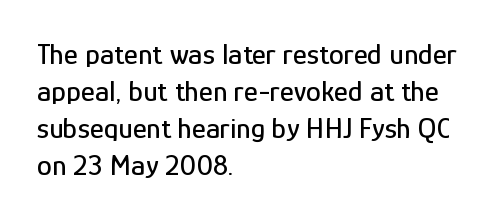
Q: Is the text italic (slanted)? A: No, it is upright.
Q: Is the typeface a serif or a sans-serif typeface? A: Sans-serif.
Q: Is the text underlined? A: No.
Q: How is the paragraph aligned? A: Left-aligned.
Q: Is the spacing between letters normal or unusually wide? A: Normal.
Q: Width (condensed, normal, or wide)? A: Condensed.
Q: Stroke contrast? A: Low.
Q: x-height? A: Medium.
Q: Monospaced? A: No.
